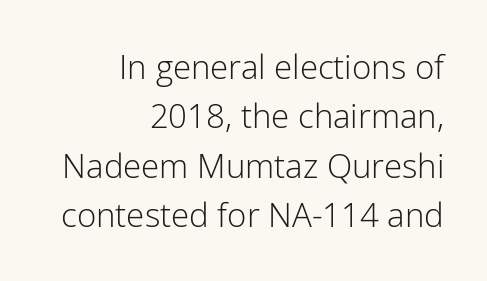
The gap between lines stays unmarked. Is this a fixed-width face? No — the glyphs have proportional, varying widths. Evenly set lines give the paragraph a standard silhouette. Every character sits straight up, as roman type does. How are the letters spaced? Ordinarily, with no added tracking.
